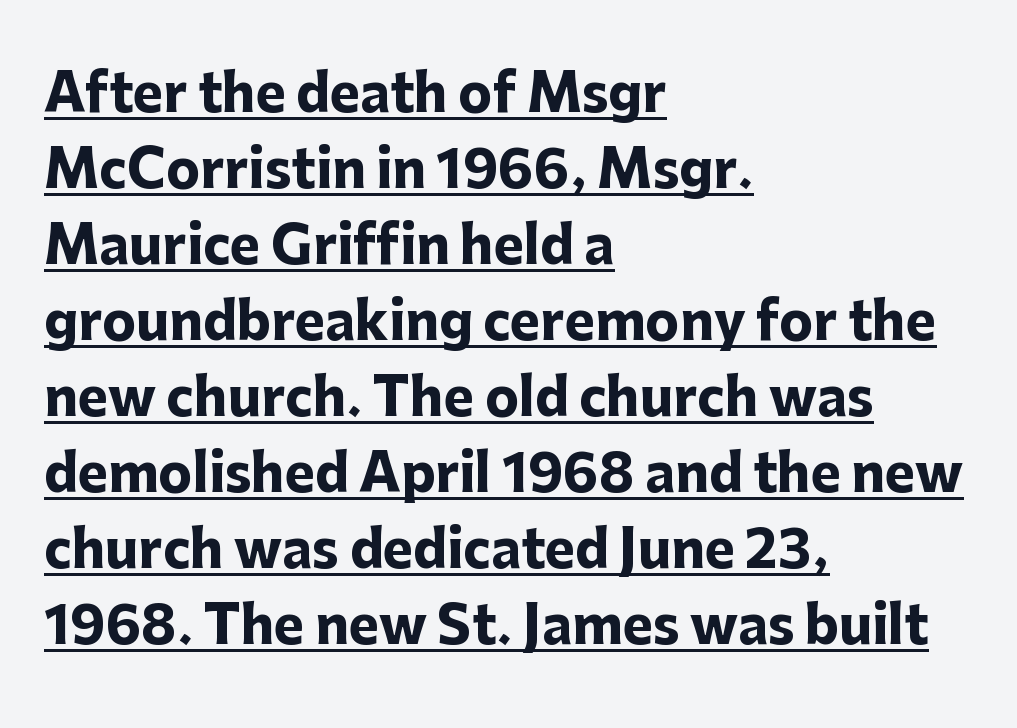
The image shows 51 px heavy sans-serif type, upright; set left-aligned, normal line spacing (1.49x), normal letter spacing, underlined; low stroke contrast and a medium x-height.
